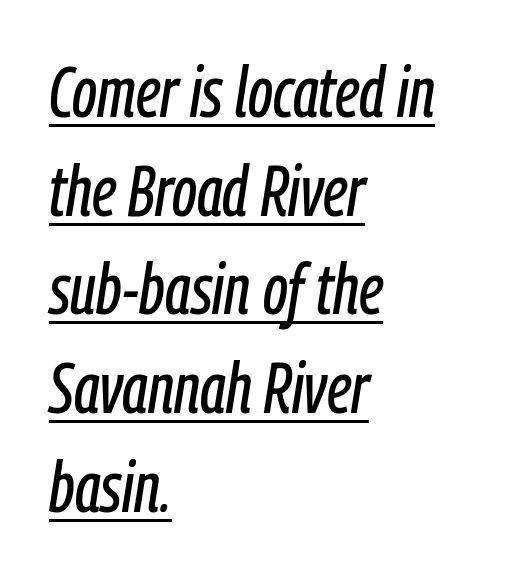
Q: Is the text italic (slanted)? A: Yes, it leans right by about 9 degrees.
Q: Is the text underlined? A: Yes.
Q: How is the paragraph aligned? A: Left-aligned.
Q: Is the spacing between letters normal or unusually wide? A: Normal.
Q: Is the spacing between lines tight, normal or loose? A: Normal.
Q: Width (condensed, normal, or wide)? A: Condensed.
Q: Stroke contrast? A: Low.
Q: x-height? A: Medium.
Q: Monospaced? A: No.
